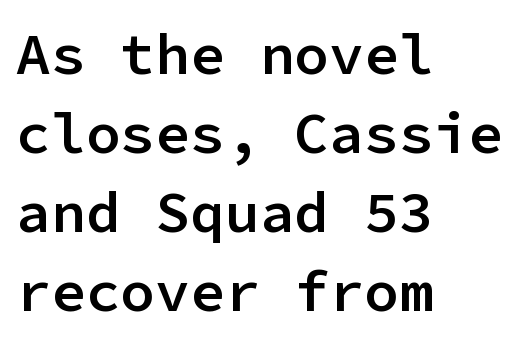
{"serif": "no", "italic": "no", "bold": "semi", "weight": "semibold", "width": "normal", "stroke_contrast": "low", "x_height": "medium", "monospaced": "yes", "underline": "no", "align": "left", "line_spacing": "normal", "line_spacing_ratio": 1.36, "letter_spacing": "normal", "letter_spacing_em": 0.0, "glyph_px": 58}
